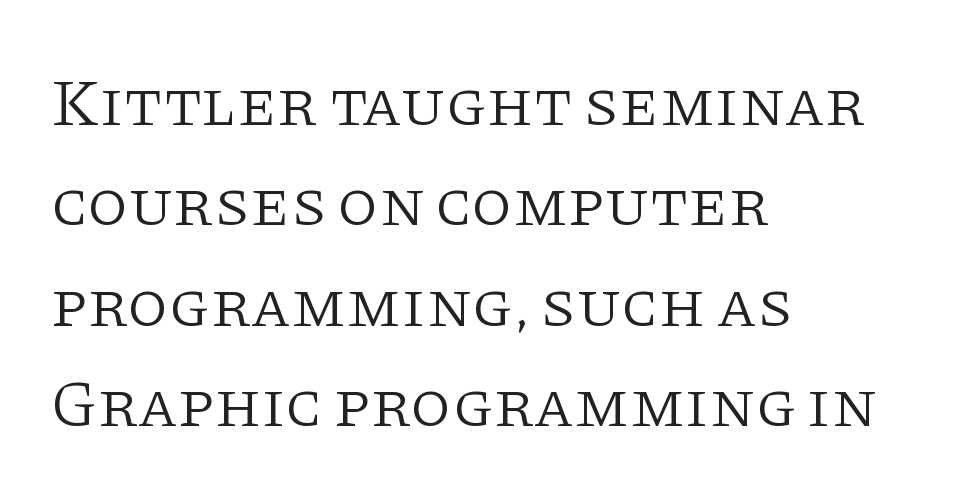
{"serif": "yes", "italic": "no", "bold": "no", "weight": "light", "width": "normal", "stroke_contrast": "low", "x_height": "large", "monospaced": "no", "underline": "no", "align": "left", "line_spacing": "normal", "line_spacing_ratio": 1.52, "letter_spacing": "normal", "letter_spacing_em": 0.0, "glyph_px": 66}
